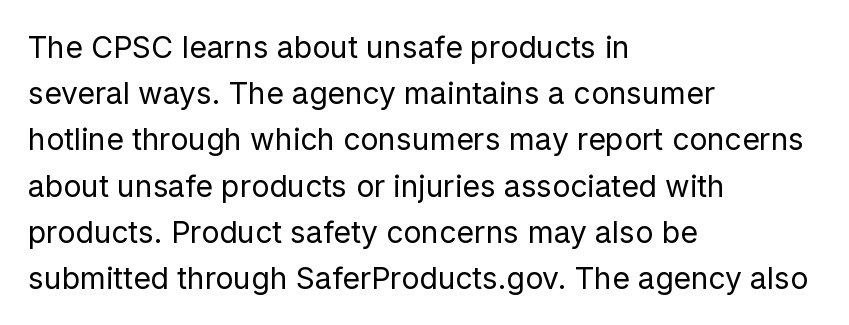
Anything drawn beneath the words? Only blank space. Letters have the restrained weight of plain body copy at most. Letter spacing: default. How would I describe the line gaps? Plain and ordinary. Left-aligned paragraph, ragged on the right.
